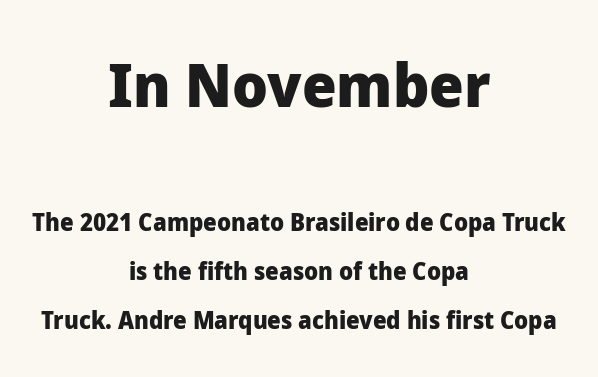
Q: Is the text bold? A: Yes.
Q: Is the text italic (slanted)? A: No, it is upright.
Q: Is the typeface a serif or a sans-serif typeface? A: Sans-serif.
Q: Is the text underlined? A: No.
Q: How is the paragraph aligned? A: Centered.
Q: Is the spacing between letters normal or unusually wide? A: Normal.
Q: Is the spacing between lines tight, normal or loose? A: Loose.
Q: Which block of text is set in a larger size, the first (top) or the second (bottom)? A: The first (top) one.
Q: Width (condensed, normal, or wide)? A: Normal.
Q: Stroke contrast? A: Low.
Q: x-height? A: Medium.
Q: Monospaced? A: No.
